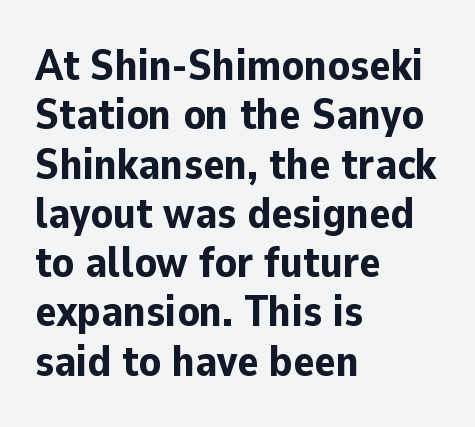
Q: Is the text bold? A: Yes.
Q: Is the text italic (slanted)? A: No, it is upright.
Q: Is the typeface a serif or a sans-serif typeface? A: Sans-serif.
Q: Is the text underlined? A: No.
Q: How is the paragraph aligned? A: Left-aligned.
Q: Is the spacing between letters normal or unusually wide? A: Normal.
Q: Is the spacing between lines tight, normal or loose? A: Tight.
Q: Width (condensed, normal, or wide)? A: Normal.
Q: Stroke contrast? A: Low.
Q: x-height? A: Medium.
Q: Monospaced? A: No.
